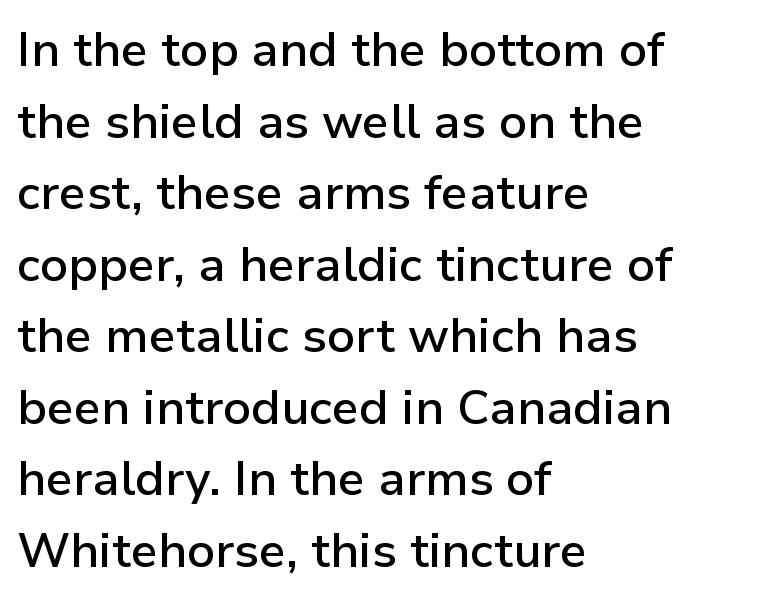
{"serif": "no", "italic": "no", "bold": "semi", "weight": "semibold", "width": "normal", "stroke_contrast": "low", "x_height": "medium", "monospaced": "no", "underline": "no", "align": "left", "line_spacing": "normal", "line_spacing_ratio": 1.49, "letter_spacing": "normal", "letter_spacing_em": 0.0, "glyph_px": 48}
